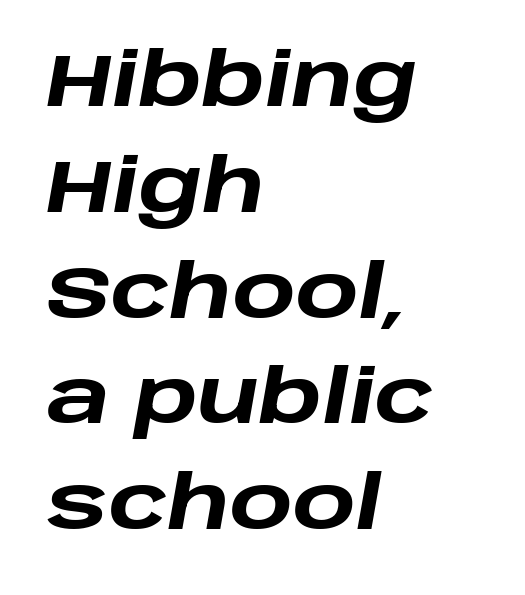
{"italic": "yes", "lean": "right", "slant_degrees": 10, "bold": "yes", "weight": "heavy", "width": "wide", "stroke_contrast": "low", "x_height": "large", "monospaced": "no", "underline": "no", "align": "left", "line_spacing": "normal", "line_spacing_ratio": 1.43, "letter_spacing": "normal", "letter_spacing_em": 0.0, "glyph_px": 74}
